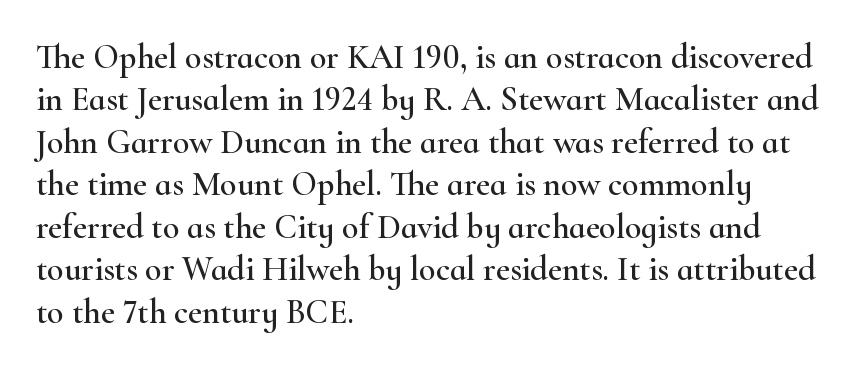
Style check: upright. This sample is left-justified, so line endings fall wherever the words run out. Line spacing here is normal. Examine the stroke ends and you'll spot serifs. The type is set solid horizontally, with unmodified tracking.
